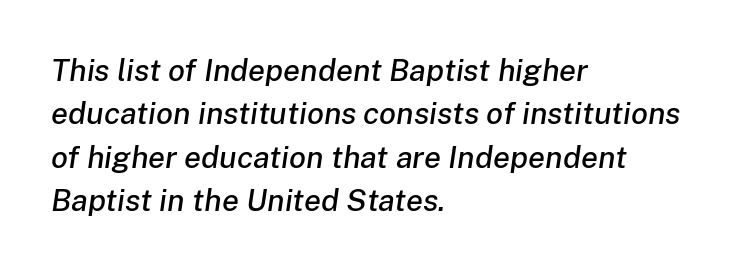
The image shows 31 px text type, italic (leaning right); set left-aligned, normal line spacing (1.4x), normal letter spacing, not underlined; low stroke contrast and a medium x-height.
